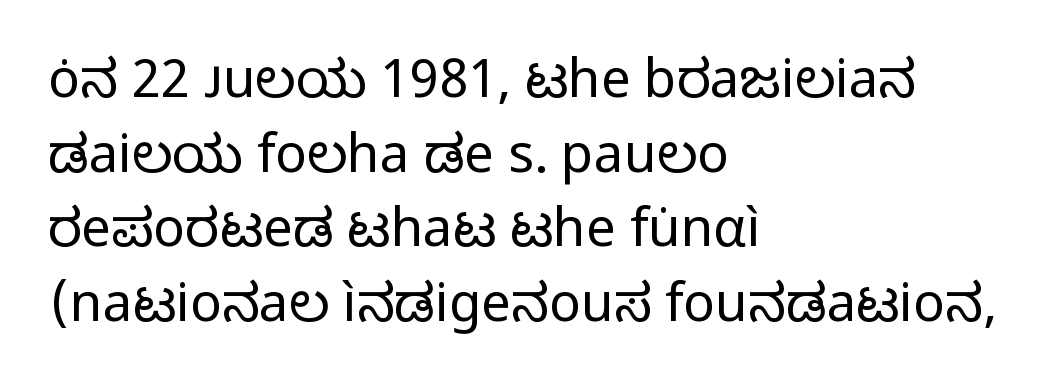
The image shows 53 px regular-weight sans-serif type, upright; set left-aligned, normal line spacing (1.41x), normal letter spacing, not underlined; low stroke contrast and a medium x-height.
